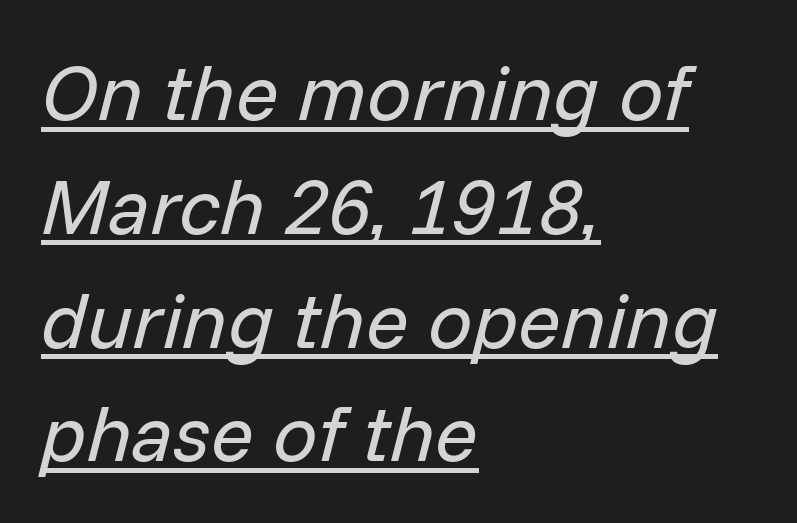
The image shows 79 px regular-weight type, italic (leaning right); set left-aligned, normal line spacing (1.44x), normal letter spacing, underlined; low stroke contrast and a medium x-height.
